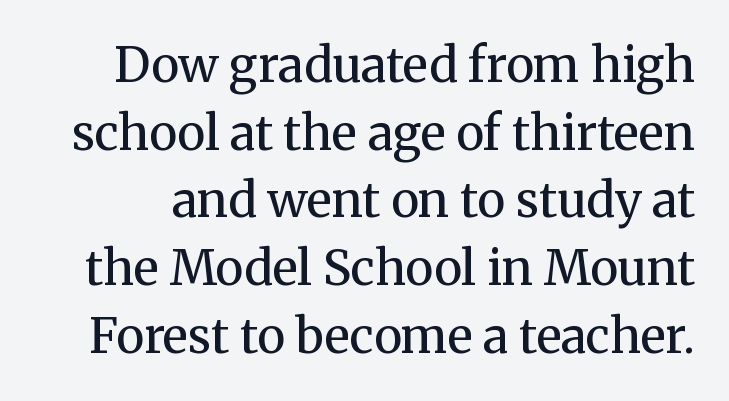
The image shows 48 px regular-weight serif type, upright; set normal line spacing (1.41x), normal letter spacing, not underlined; medium stroke contrast and a medium x-height.
